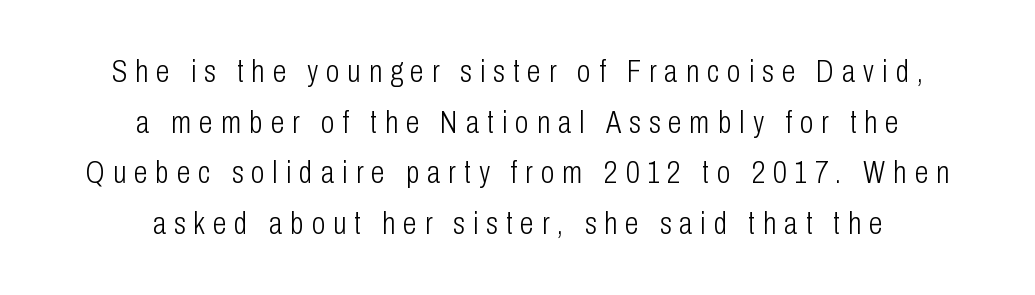
Q: Is the text bold? A: No.
Q: Is the text italic (slanted)? A: No, it is upright.
Q: Is the typeface a serif or a sans-serif typeface? A: Sans-serif.
Q: Is the text underlined? A: No.
Q: How is the paragraph aligned? A: Centered.
Q: Is the spacing between letters normal or unusually wide? A: Unusually wide.
Q: Is the spacing between lines tight, normal or loose? A: Normal.
Q: Width (condensed, normal, or wide)? A: Condensed.
Q: Stroke contrast? A: Low.
Q: x-height? A: Medium.
Q: Monospaced? A: No.
